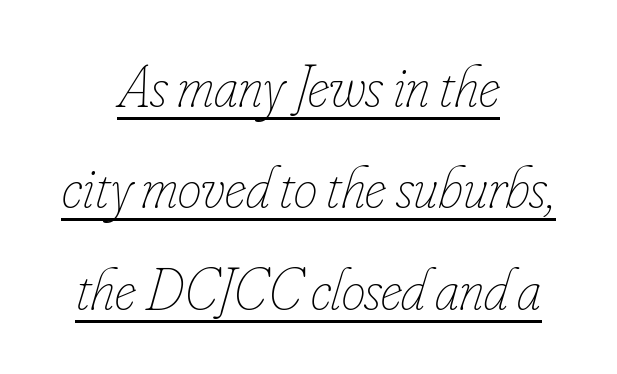
{"italic": "yes", "lean": "right", "slant_degrees": 16, "bold": "no", "weight": "thin", "width": "condensed", "stroke_contrast": "low", "x_height": "small", "monospaced": "no", "underline": "yes", "align": "center", "line_spacing": "normal", "line_spacing_ratio": 1.69, "letter_spacing": "normal", "letter_spacing_em": 0.0, "glyph_px": 60}
